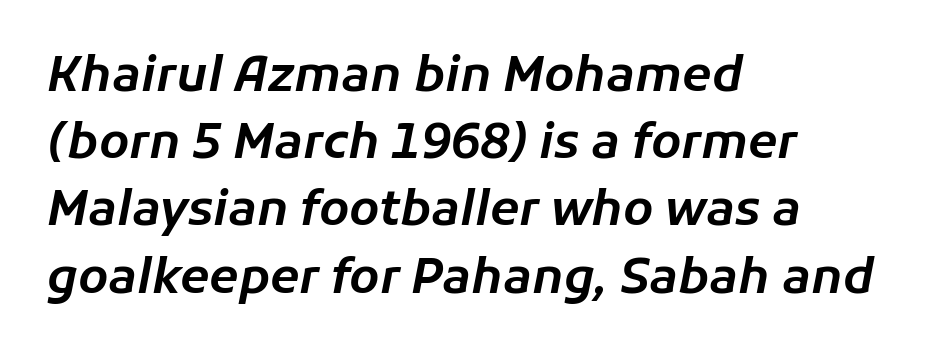
{"italic": "yes", "lean": "right", "slant_degrees": 11, "width": "normal", "stroke_contrast": "low", "x_height": "medium", "monospaced": "no", "underline": "no", "align": "left", "line_spacing": "normal", "line_spacing_ratio": 1.4, "letter_spacing": "normal", "letter_spacing_em": 0.0, "glyph_px": 48}
